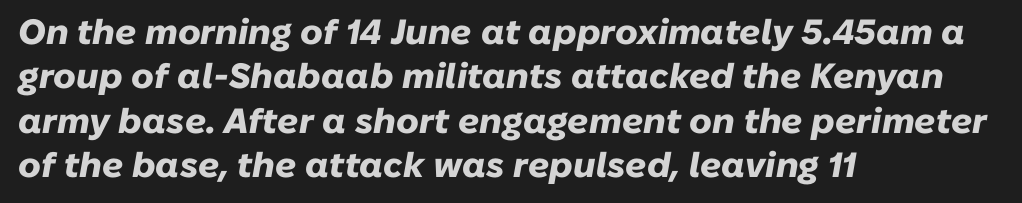
Bare-footed words on every line. Is this a fixed-width face? No — the glyphs have proportional, varying widths. Emphasis by weight is at full strength: bold. The passage shown leans; its letterforms are oblique. Evenly set lines give the paragraph a standard silhouette. You could call the tracking neutral — neither tight nor loose.
